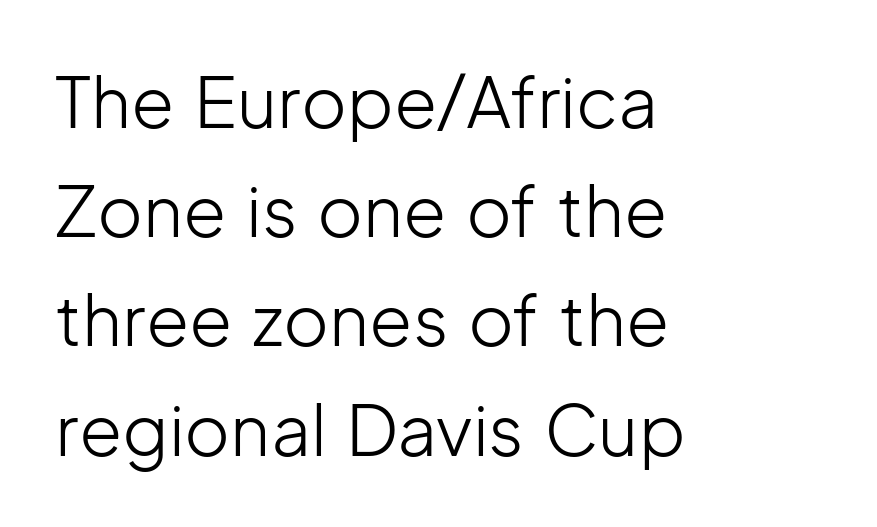
Q: Is the text bold? A: No.
Q: Is the text italic (slanted)? A: No, it is upright.
Q: Is the typeface a serif or a sans-serif typeface? A: Sans-serif.
Q: Is the text underlined? A: No.
Q: How is the paragraph aligned? A: Left-aligned.
Q: Is the spacing between letters normal or unusually wide? A: Normal.
Q: Is the spacing between lines tight, normal or loose? A: Normal.
Q: Width (condensed, normal, or wide)? A: Normal.
Q: Stroke contrast? A: Low.
Q: x-height? A: Medium.
Q: Monospaced? A: No.
